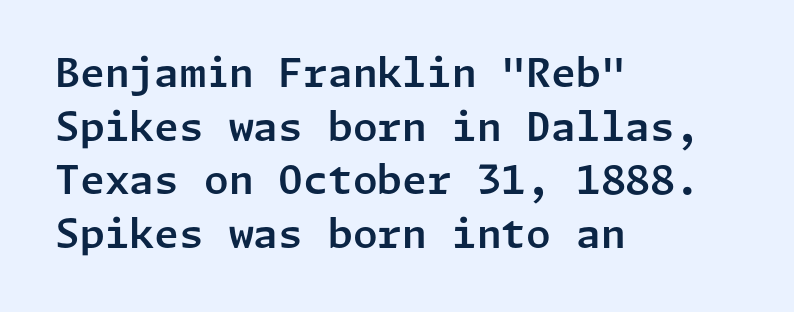
The image shows 40 px sans-serif type, upright; set left-aligned, normal line spacing (1.34x), normal letter spacing, not underlined; low stroke contrast and a medium x-height.
